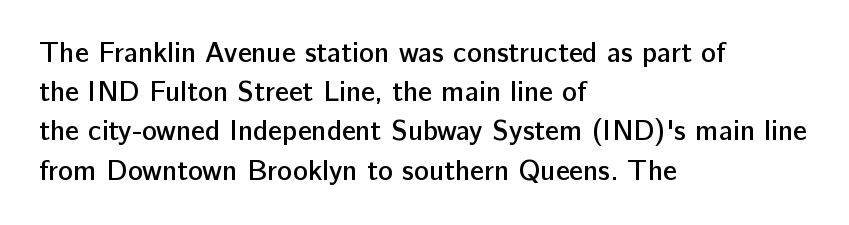
Q: Is the text bold? A: Semi-bold.
Q: Is the text italic (slanted)? A: No, it is upright.
Q: Is the typeface a serif or a sans-serif typeface? A: Sans-serif.
Q: Is the text underlined? A: No.
Q: How is the paragraph aligned? A: Left-aligned.
Q: Is the spacing between letters normal or unusually wide? A: Normal.
Q: Is the spacing between lines tight, normal or loose? A: Normal.
Q: Width (condensed, normal, or wide)? A: Normal.
Q: Stroke contrast? A: Low.
Q: x-height? A: Medium.
Q: Monospaced? A: No.
